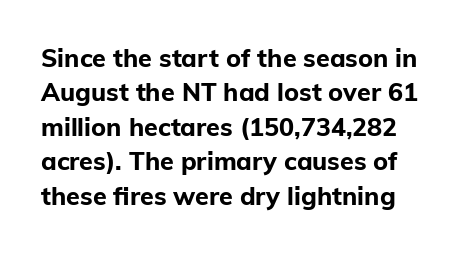
Plain, unruled lines of type. The tracking reads as untouched default to a designer's eye. Strong, thick strokes mark this as bold type. Posture: vertical. Does the leading feel generous? No, just average.
